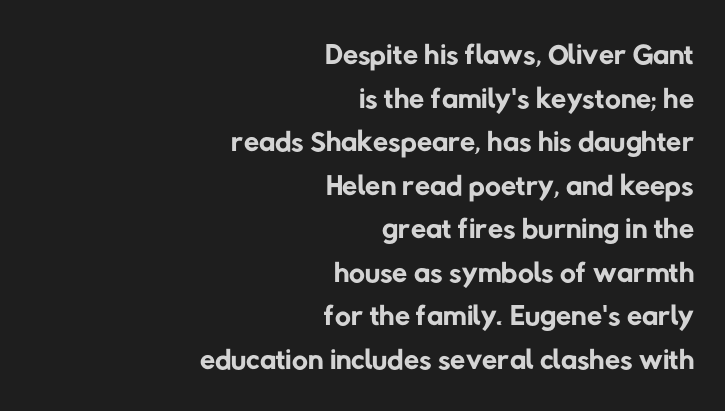
{"serif": "no", "bold": "no", "weight": "regular", "width": "normal", "stroke_contrast": "low", "x_height": "medium", "monospaced": "no", "underline": "no", "align": "right", "line_spacing": "tight", "line_spacing_ratio": 0.99, "letter_spacing": "normal", "letter_spacing_em": 0.0, "glyph_px": 44}
